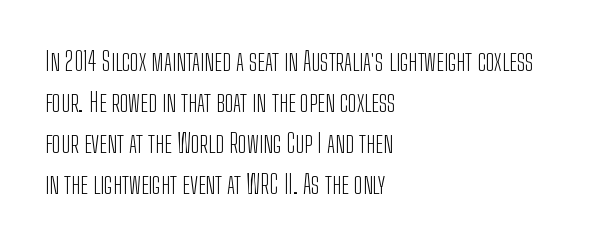
{"italic": "no", "bold": "no", "underline": "no", "align": "left", "line_spacing": "normal", "line_spacing_ratio": 1.58, "letter_spacing": "normal", "letter_spacing_em": 0.0, "glyph_px": 26}
